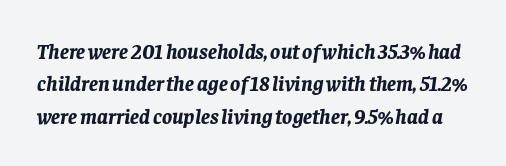
The image shows 21 px bold type, italic (leaning right); set normal line spacing (1.54x), normal letter spacing, not underlined.
